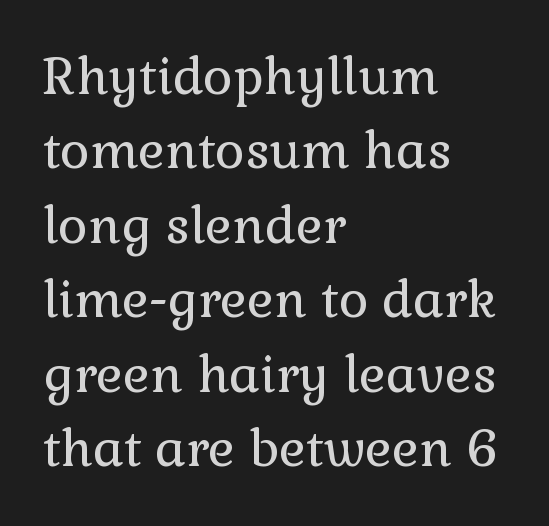
The image shows 51 px regular-weight serif type, upright; set left-aligned, normal line spacing (1.46x), normal letter spacing, not underlined; low stroke contrast and a medium x-height.
